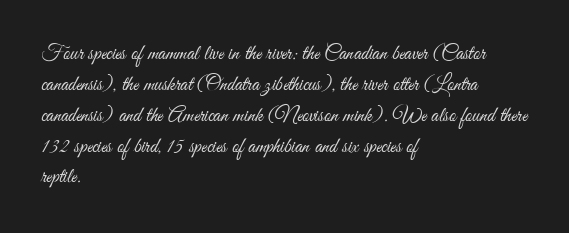
{"bold": "no", "underline": "no", "align": "left", "line_spacing": "normal", "line_spacing_ratio": 1.47, "letter_spacing": "normal", "letter_spacing_em": 0.0, "glyph_px": 21}
